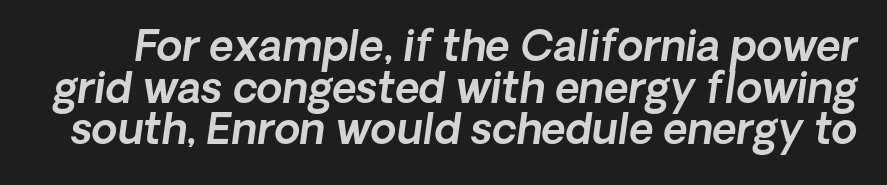
{"serif": "no", "width": "normal", "x_height": "medium", "monospaced": "no", "underline": "no", "line_spacing": "tight", "line_spacing_ratio": 0.99, "letter_spacing": "normal", "letter_spacing_em": 0.0, "glyph_px": 42}
